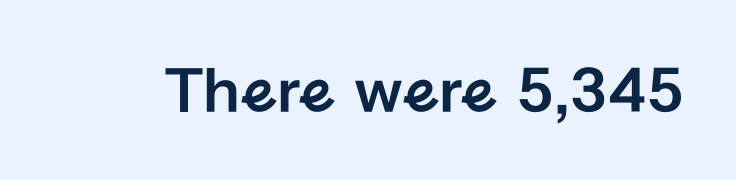
The image shows 66 px sans-serif type, upright; set normal letter spacing, not underlined; low stroke contrast and a medium x-height.
